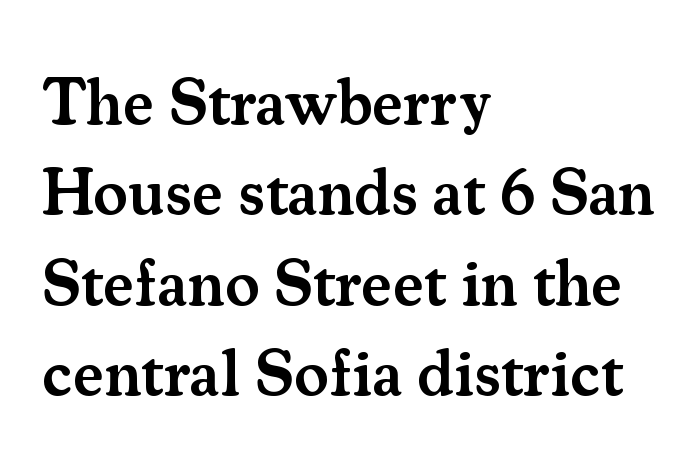
The image shows 65 px semibold serif type, upright; set left-aligned, normal line spacing (1.39x), normal letter spacing, not underlined; medium stroke contrast and a small x-height.
